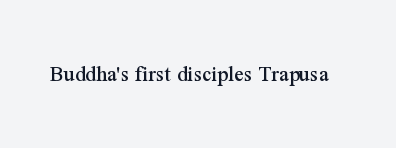
{"italic": "no", "underline": "no", "letter_spacing": "normal", "letter_spacing_em": 0.0, "glyph_px": 23}
